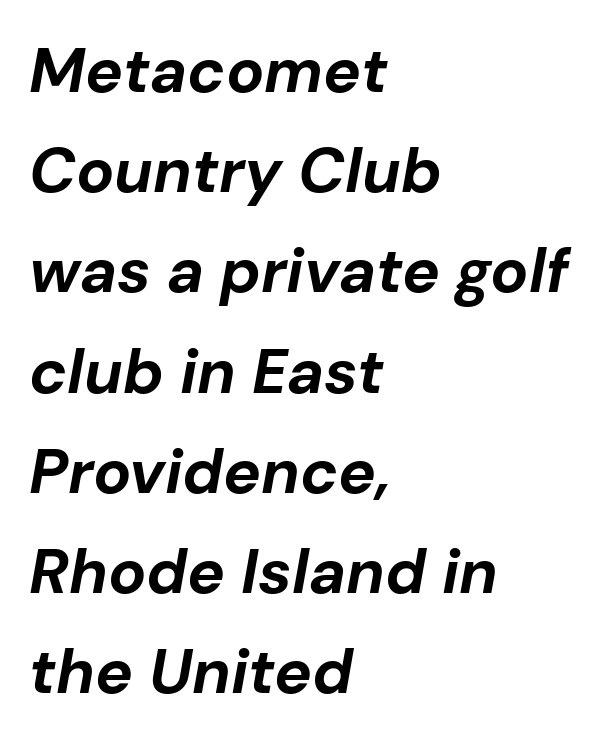
{"italic": "yes", "lean": "right", "slant_degrees": 10, "bold": "yes", "weight": "bold", "width": "normal", "stroke_contrast": "low", "x_height": "medium", "monospaced": "no", "underline": "no", "align": "left", "line_spacing": "normal", "line_spacing_ratio": 1.59, "letter_spacing": "normal", "letter_spacing_em": 0.0, "glyph_px": 63}
